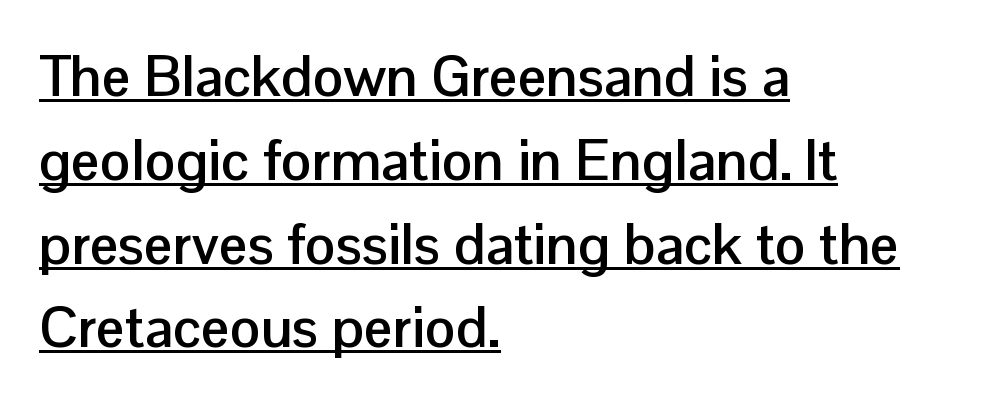
Q: Is the text bold? A: Yes.
Q: Is the text italic (slanted)? A: No, it is upright.
Q: Is the typeface a serif or a sans-serif typeface? A: Sans-serif.
Q: Is the text underlined? A: Yes.
Q: How is the paragraph aligned? A: Left-aligned.
Q: Is the spacing between letters normal or unusually wide? A: Normal.
Q: Is the spacing between lines tight, normal or loose? A: Normal.
Q: Width (condensed, normal, or wide)? A: Normal.
Q: Stroke contrast? A: Low.
Q: x-height? A: Medium.
Q: Monospaced? A: No.
